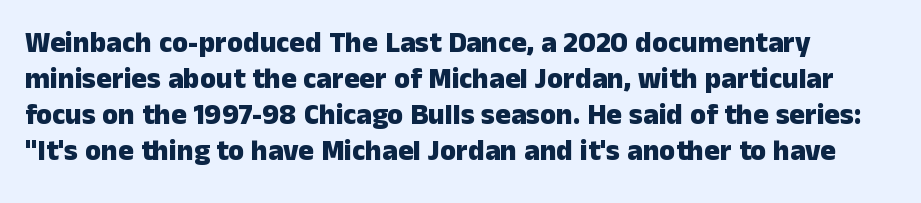
{"serif": "no", "italic": "no", "bold": "yes", "weight": "heavy", "width": "normal", "stroke_contrast": "low", "x_height": "medium", "monospaced": "no", "underline": "no", "line_spacing_ratio": 1.24, "letter_spacing": "normal", "letter_spacing_em": 0.0, "glyph_px": 29}
